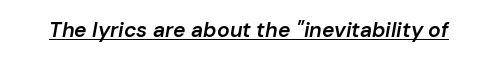
Q: Is the text bold? A: Semi-bold.
Q: Is the text italic (slanted)? A: Yes, it leans right by about 10 degrees.
Q: Is the text underlined? A: Yes.
Q: Is the spacing between letters normal or unusually wide? A: Normal.
